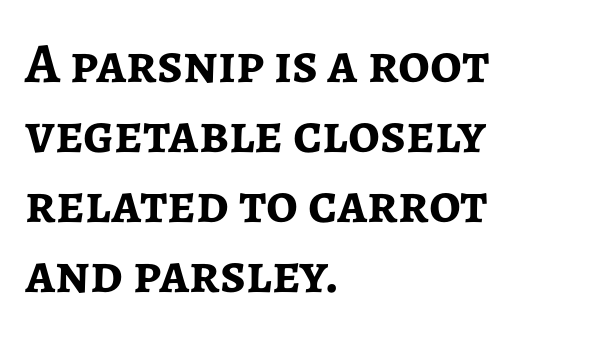
The image shows 56 px semibold sans-serif type, upright; set left-aligned, normal line spacing (1.25x), normal letter spacing, not underlined; low stroke contrast and a medium x-height.
